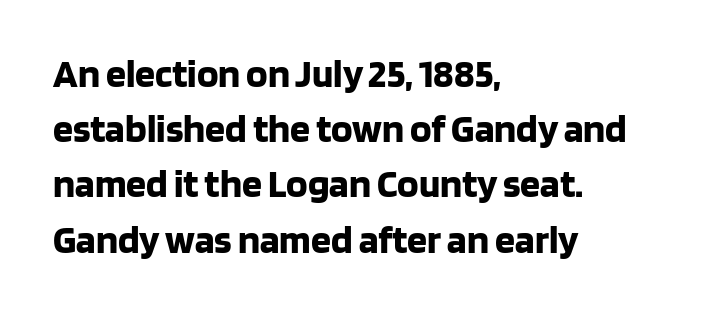
If you measured baseline to baseline, you'd find a middling distance. Plain, unruled lines of type. The ragged edge is on the right, which tells us the setting is flush left. This sample uses an upright cut, with every glyph sitting square on the baseline. The letterforms sit shoulder to shoulder at normal distance.
